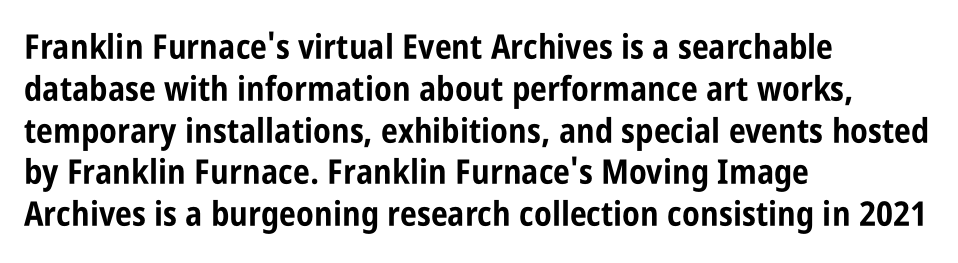
The image shows 34 px bold, condensed sans-serif type, upright; set left-aligned, line spacing 1.23x, normal letter spacing, not underlined; low stroke contrast and a large x-height.
